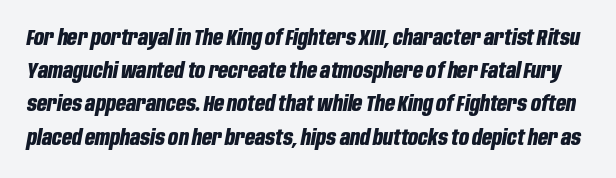
The image shows 22 px bold type, italic (leaning right); set normal line spacing (1.51x), normal letter spacing, not underlined.
